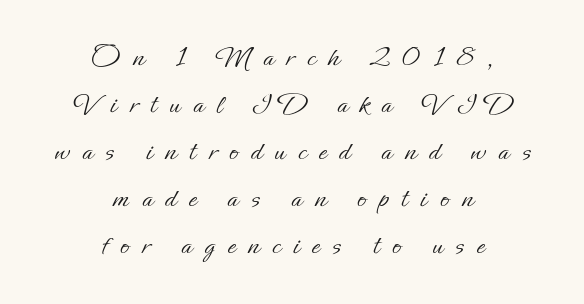
On a weight scale, this lands at 450 or below. Descenders hang freely into open space. Note the varied advance widths — an 'i' is clearly narrower than an 'm'. Caption: multi-line text, centered on the measure. This rendering widens character spacing well past its baseline value.
